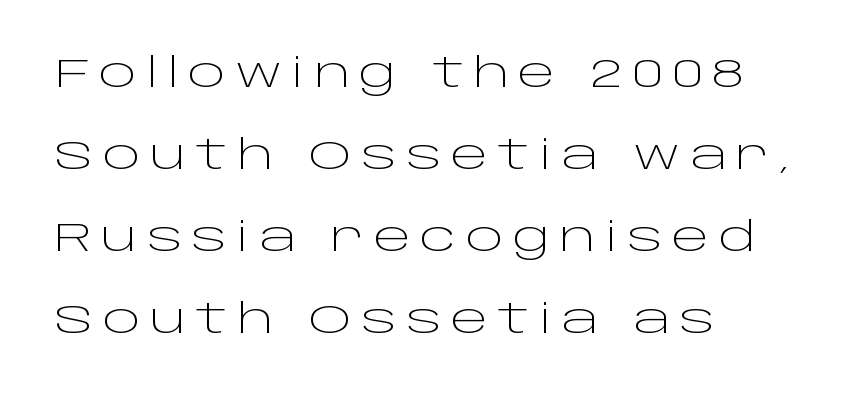
Does the copy run flush right? No — it runs flush left. The lettering stays uniformly vertical, giving the passage a roman look. These lines are rendered in a variable-pitch font. The typesetting does not lean heavy: it is not bold. This rendering features lettering with no underline. Is there much room between lines? Yes — plenty of vertical air separates them.
